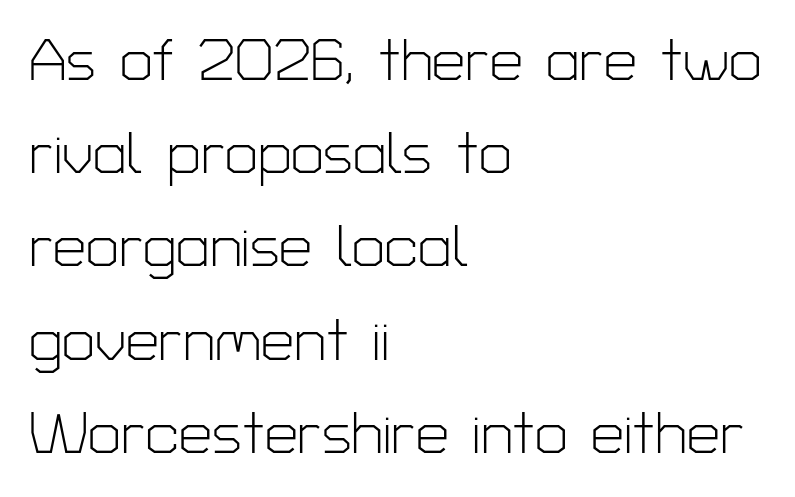
Looks like regular typesetting: each glyph gets only the width it needs. Every stem runs plumb, perpendicular to the baseline. The glyphs are unaccompanied by any horizontal stroke below them. The weight would be labelled regular, book, light, or lighter still.
